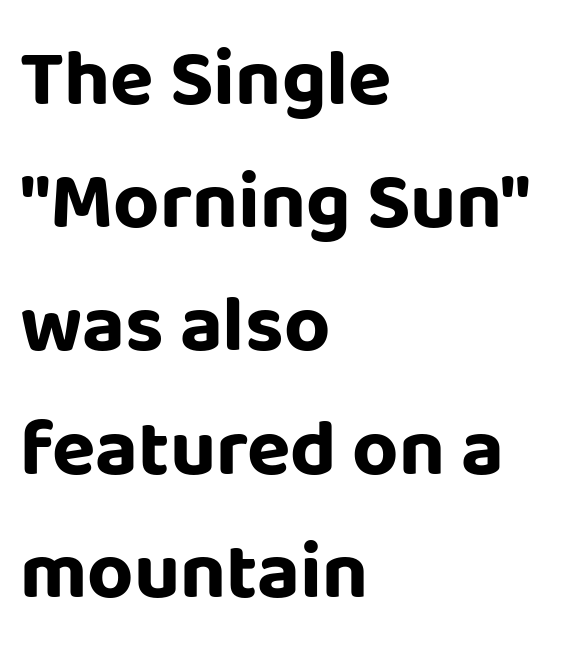
Baseline-to-baseline distance is the conventional proportion of letter height. Looks like regular typesetting: each glyph gets only the width it needs. The characters look thick and weighty, a clear bold. The lines are quadded left. Characters follow at the spacing the type designer built in. What kind of face is this? One without serifs — a sans.
